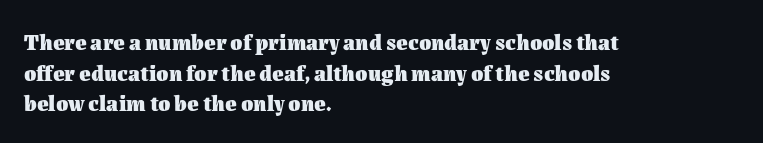
{"italic": "no", "bold": "yes", "underline": "no", "align": "left", "line_spacing": "normal", "line_spacing_ratio": 1.39, "letter_spacing": "normal", "letter_spacing_em": 0.0, "glyph_px": 22}
